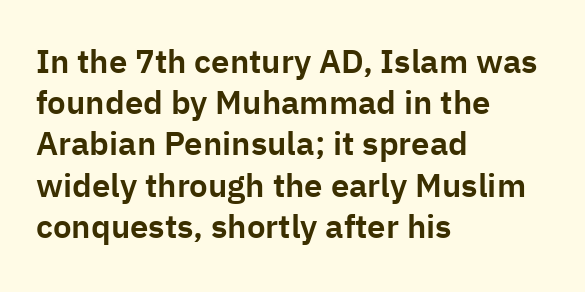
The image shows 33 px sans-serif type, upright; set left-aligned, normal line spacing (1.25x), normal letter spacing, not underlined; low stroke contrast and a medium x-height.
